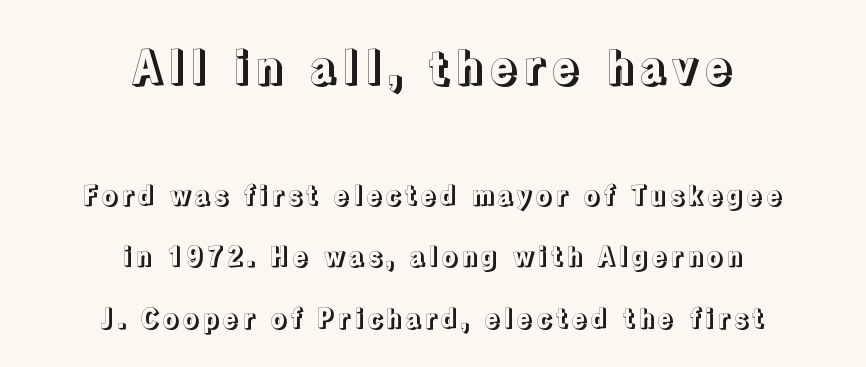
Block one is the big one; block two sits smaller underneath. Proportional: the letters do not fall into vertical columns. The space directly below the letters is spotless. A typesetter would mark this as roman, not italic. Layout note: lines centered.
